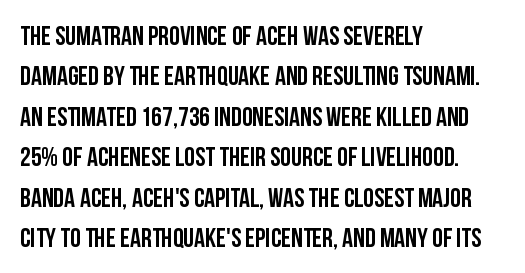
No italicization has been applied; the sample stays upright. This block has exactly the height ordinary leading produces. Students, note that the glyphs here touch the page at normal intervals. Typeset ragged right — the left edge is the straight one.
